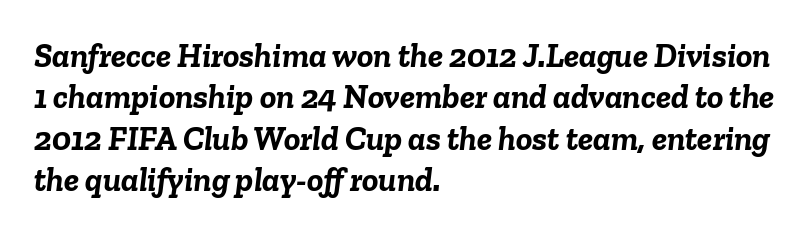
Q: Is the text bold? A: Yes.
Q: Is the text italic (slanted)? A: Yes, it leans right by about 6 degrees.
Q: Is the text underlined? A: No.
Q: How is the paragraph aligned? A: Left-aligned.
Q: Is the spacing between letters normal or unusually wide? A: Normal.
Q: Width (condensed, normal, or wide)? A: Normal.
Q: Stroke contrast? A: Low.
Q: x-height? A: Medium.
Q: Monospaced? A: No.
